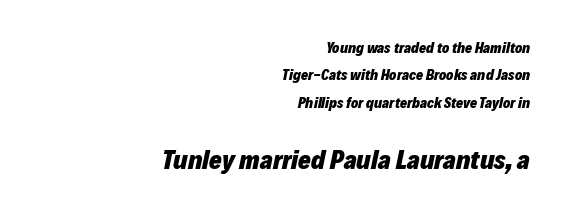
The image shows 27 px bold type, italic (leaning right); set right-aligned, line spacing 1.83x, normal letter spacing, not underlined; the second (bottom) block is 1.8x larger.
